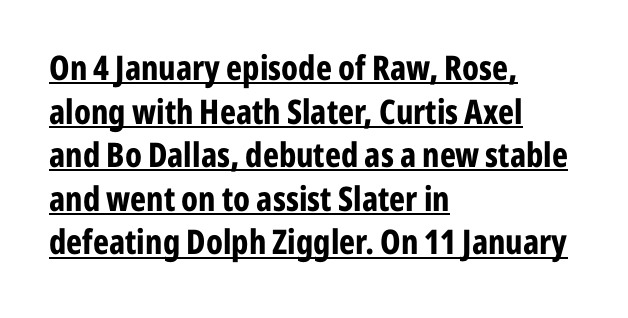
{"serif": "no", "italic": "no", "bold": "yes", "weight": "bold", "width": "condensed", "stroke_contrast": "low", "x_height": "medium", "monospaced": "no", "underline": "yes", "align": "left", "line_spacing": "normal", "line_spacing_ratio": 1.28, "letter_spacing": "normal", "letter_spacing_em": 0.0, "glyph_px": 34}
